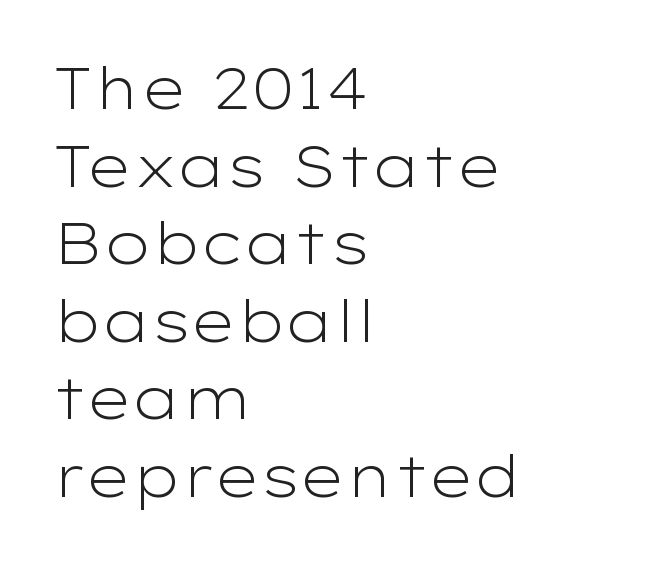
The image shows 57 px light, wide sans-serif type, upright; set left-aligned, normal line spacing (1.36x), normal letter spacing, not underlined; low stroke contrast and a medium x-height.
